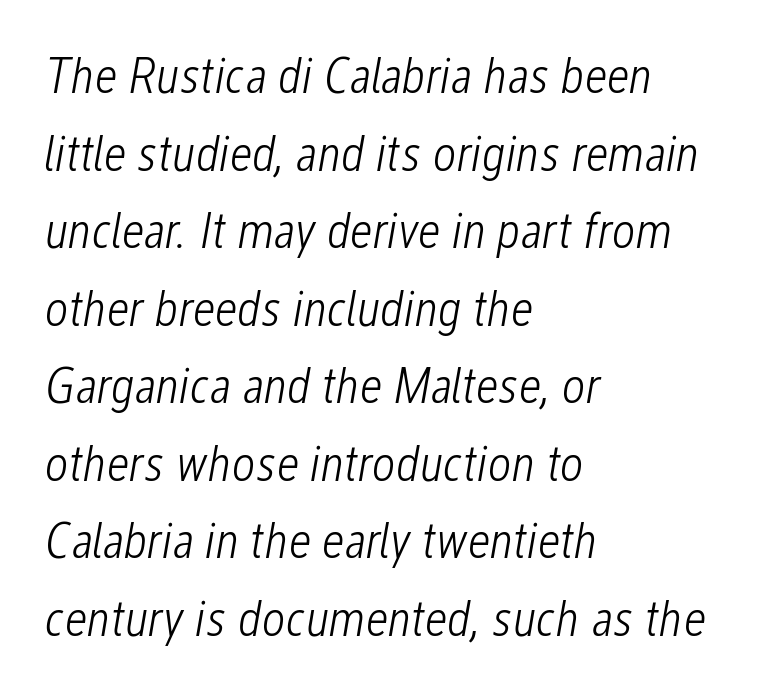
Q: Is the text bold? A: No.
Q: Is the text italic (slanted)? A: Yes, it leans right by about 12 degrees.
Q: Is the text underlined? A: No.
Q: How is the paragraph aligned? A: Left-aligned.
Q: Is the spacing between letters normal or unusually wide? A: Normal.
Q: Is the spacing between lines tight, normal or loose? A: Normal.
Q: Width (condensed, normal, or wide)? A: Condensed.
Q: Stroke contrast? A: Low.
Q: x-height? A: Medium.
Q: Monospaced? A: No.
